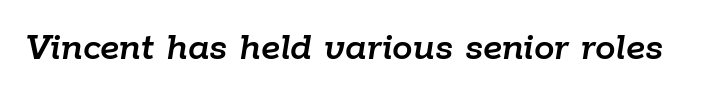
{"italic": "yes", "lean": "right", "slant_degrees": 9, "width": "normal", "stroke_contrast": "low", "x_height": "medium", "monospaced": "no", "underline": "no", "letter_spacing": "normal", "letter_spacing_em": 0.0, "glyph_px": 41}
